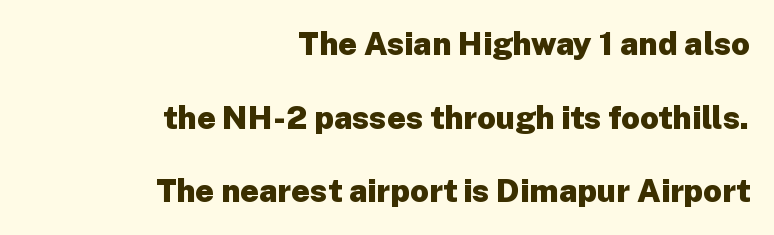
Regarding leading, the lines here are spaced well apart. No extra tracking has been applied to these lines. A typesetter would mark this as roman, not italic. Unmarked baselines from the first word to the last. The passage shown is emphatically bold. The lines are quadded right.
